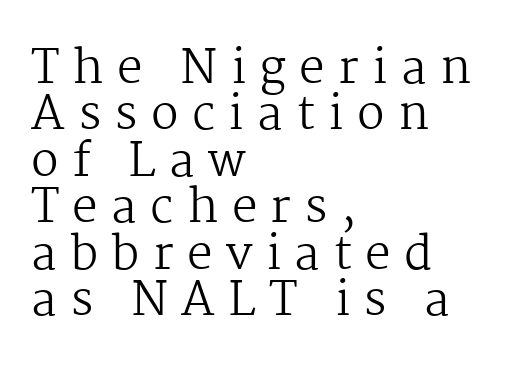
{"serif": "yes", "italic": "no", "bold": "no", "weight": "regular", "width": "normal", "stroke_contrast": "medium", "x_height": "medium", "monospaced": "no", "underline": "no", "align": "left", "line_spacing": "tight", "line_spacing_ratio": 1.01, "letter_spacing": "wide", "letter_spacing_em": 0.29, "glyph_px": 46}
